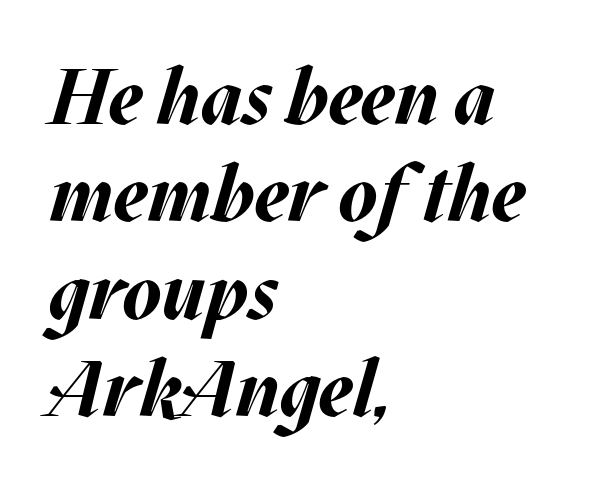
Slant detected: the letters are inclined. The letters are bold, with thick, heavy strokes. Looks like regular typesetting: each glyph gets only the width it needs. What stands out about the letter spacing? Nothing — it is the standard amount. How would I describe the line gaps? Plain and ordinary.
